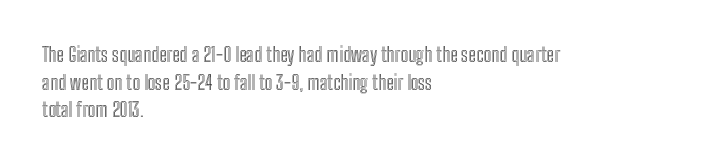
{"italic": "no", "underline": "no", "align": "left", "line_spacing": "normal", "line_spacing_ratio": 1.38, "letter_spacing": "normal", "letter_spacing_em": 0.0, "glyph_px": 20}
